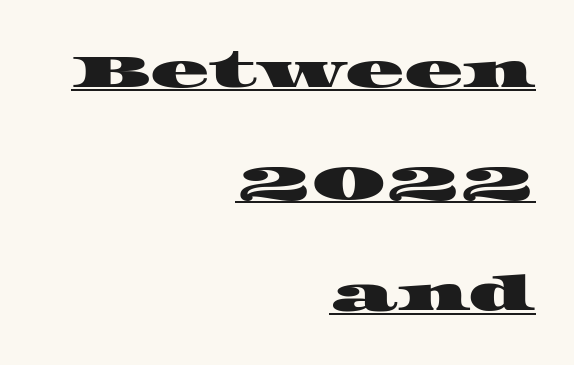
{"serif": "yes", "width": "wide", "stroke_contrast": "high", "x_height": "large", "monospaced": "no", "underline": "yes", "align": "right", "line_spacing": "loose", "line_spacing_ratio": 2.28, "letter_spacing": "normal", "letter_spacing_em": 0.0, "glyph_px": 49}
